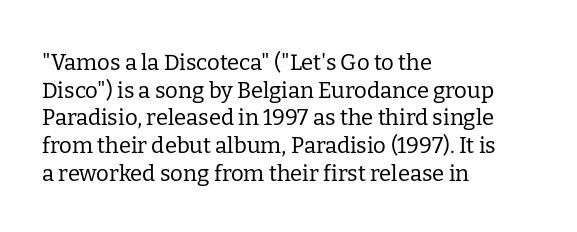
{"italic": "no", "bold": "no", "underline": "no", "align": "left", "line_spacing": "normal", "line_spacing_ratio": 1.26, "letter_spacing": "normal", "letter_spacing_em": 0.0, "glyph_px": 22}
